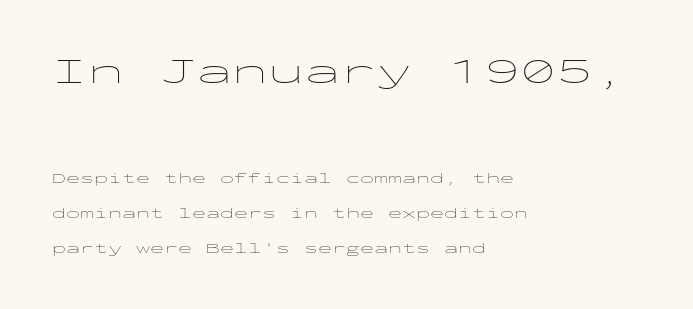
The image shows 36 px thin, wide sans-serif type, upright, monospaced; set left-aligned, loose line spacing (2.49x), normal letter spacing, not underlined; the first (top) block is 2.57x larger; low stroke contrast and a medium x-height.
